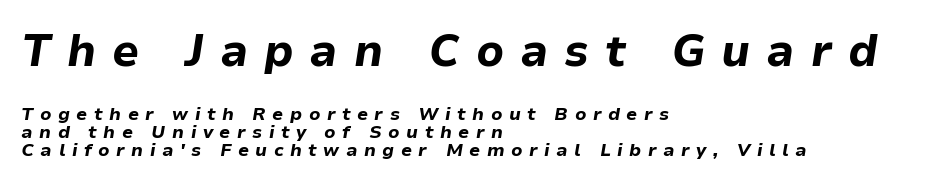
The image shows 44 px bold type, italic (leaning right); set left-aligned, tight line spacing (1.01x), unusually wide letter spacing (+0.36 em), not underlined; the first (top) block is 2.44x larger; low stroke contrast and a medium x-height.
